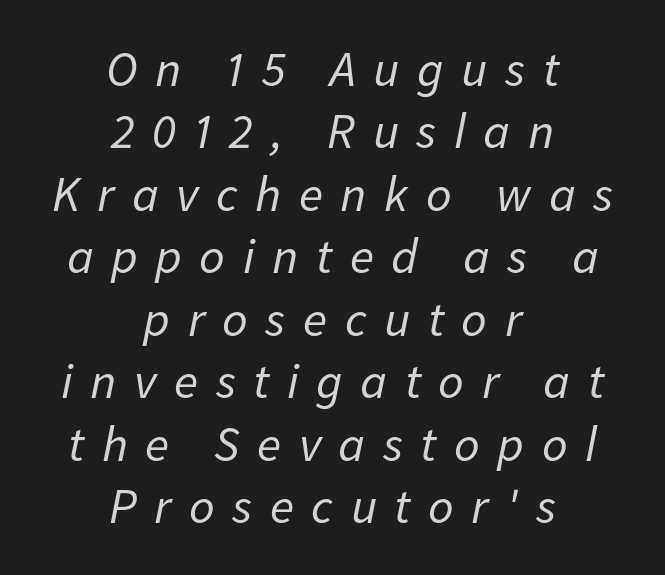
Q: Is the text bold? A: No.
Q: Is the text italic (slanted)? A: Yes, it leans right by about 11 degrees.
Q: Is the text underlined? A: No.
Q: How is the paragraph aligned? A: Centered.
Q: Is the spacing between letters normal or unusually wide? A: Unusually wide.
Q: Is the spacing between lines tight, normal or loose? A: Normal.
Q: Width (condensed, normal, or wide)? A: Normal.
Q: Stroke contrast? A: Low.
Q: x-height? A: Medium.
Q: Monospaced? A: No.
